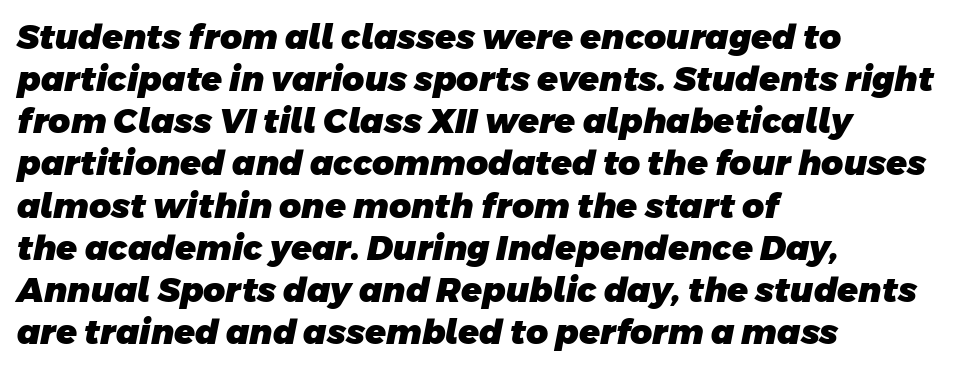
{"serif": "no", "bold": "yes", "weight": "heavy", "width": "normal", "stroke_contrast": "low", "x_height": "large", "monospaced": "no", "underline": "no", "align": "left", "line_spacing_ratio": 1.24, "letter_spacing": "normal", "letter_spacing_em": 0.0, "glyph_px": 34}
